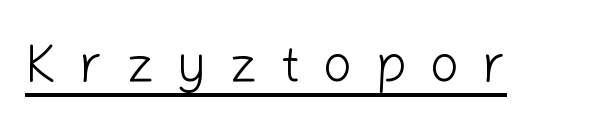
The image shows 52 px light sans-serif type, upright; set unusually wide letter spacing (+0.44 em), underlined; low stroke contrast and a medium x-height.
